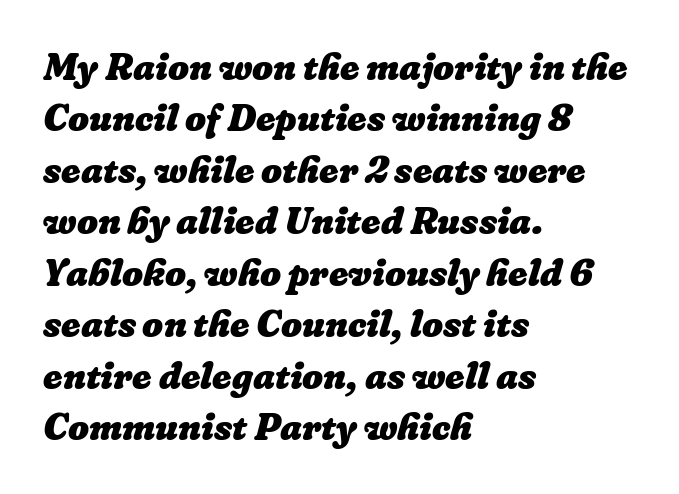
The image shows 37 px heavy type; set left-aligned, normal line spacing (1.39x), normal letter spacing, not underlined; low stroke contrast and a medium x-height.
